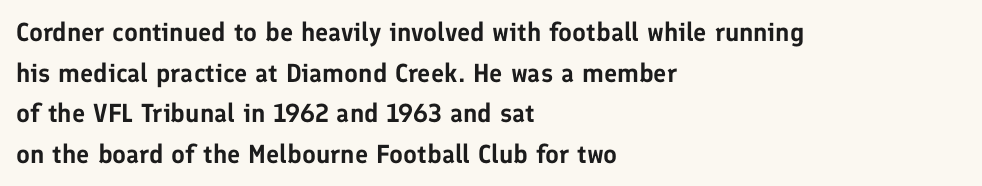
This rendering features lettering with no underline. How are the letters spaced? Ordinarily, with no added tracking. The setting favours the left margin, as ordinary paragraphs usually do. Does the lettering tilt? It doesn't — this is upright. Summary of vertical rhythm: regular, with standard interline spacing.
